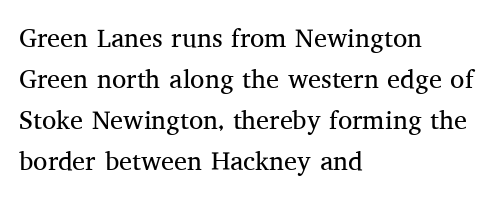
The image shows 26 px text type, upright; set left-aligned, normal line spacing (1.58x), normal letter spacing, not underlined.
